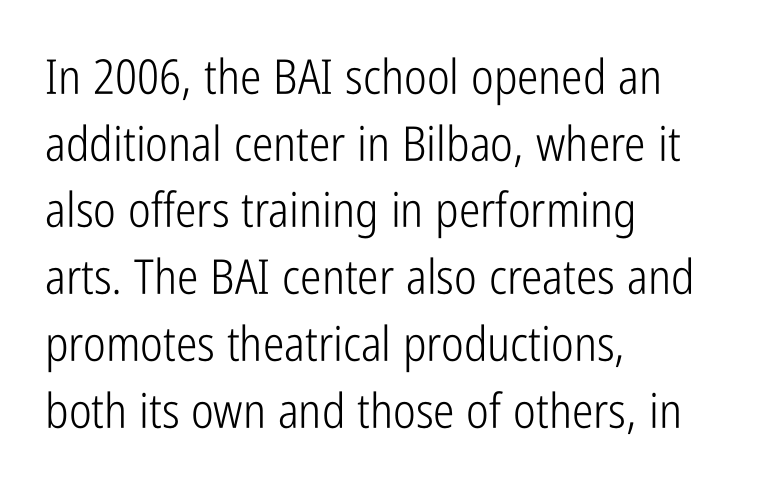
In terms of posture, this sample is upright. The letters advance in unequal steps, a hallmark of proportional type. Are there feet on the stems? There aren't — it's a sans. Regular leading.
